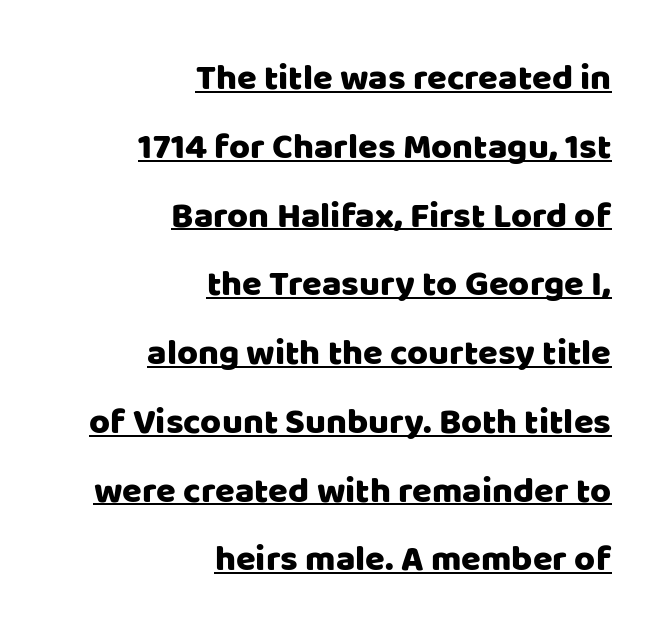
The image shows 36 px sans-serif type, upright; set right-aligned, loose line spacing (1.91x), normal letter spacing, underlined; low stroke contrast and a large x-height.
